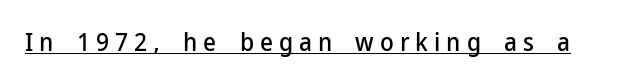
The image shows 25 px text type, upright; set unusually wide letter spacing (+0.24 em), underlined.
